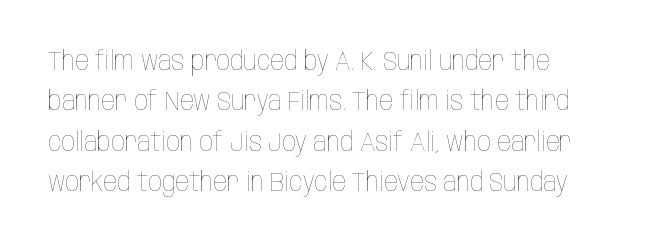
The passage shown stacks its lines at a standard gap. Students, note that the glyphs here touch the page at normal intervals. This reads as an unemphasized weight, regular at the heaviest. Typeset ragged right — the left edge is the straight one. No italicization has been applied; the sample stays upright.
